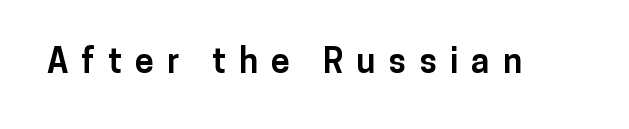
{"serif": "no", "italic": "no", "bold": "yes", "weight": "bold", "width": "normal", "stroke_contrast": "low", "x_height": "medium", "monospaced": "no", "underline": "no", "letter_spacing": "wide", "letter_spacing_em": 0.38, "glyph_px": 34}
